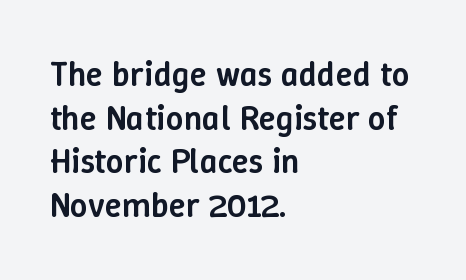
Q: Is the text bold? A: Semi-bold.
Q: Is the text italic (slanted)? A: No, it is upright.
Q: Is the text underlined? A: No.
Q: How is the paragraph aligned? A: Left-aligned.
Q: Is the spacing between letters normal or unusually wide? A: Normal.
Q: Is the spacing between lines tight, normal or loose? A: Normal.
Q: Width (condensed, normal, or wide)? A: Normal.
Q: Stroke contrast? A: Low.
Q: x-height? A: Medium.
Q: Monospaced? A: No.
